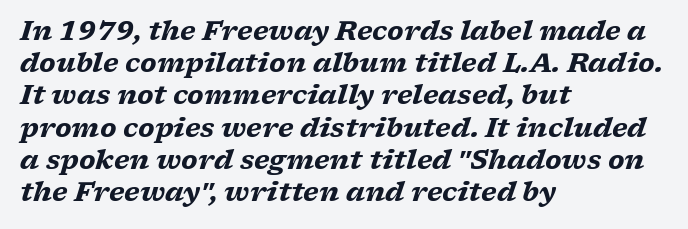
Q: Is the text bold? A: Yes.
Q: Is the text italic (slanted)? A: Yes, it leans right by about 17 degrees.
Q: Is the text underlined? A: No.
Q: How is the paragraph aligned? A: Left-aligned.
Q: Is the spacing between letters normal or unusually wide? A: Normal.
